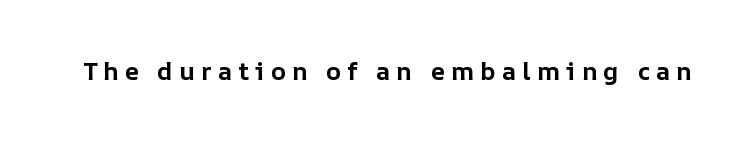
Q: Is the text bold? A: Yes.
Q: Is the text italic (slanted)? A: No, it is upright.
Q: Is the text underlined? A: No.
Q: Is the spacing between letters normal or unusually wide? A: Unusually wide.
